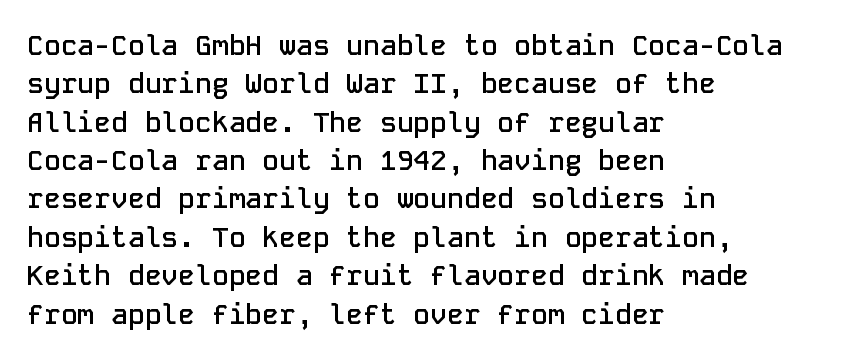
Q: Is the text bold? A: Semi-bold.
Q: Is the text italic (slanted)? A: No, it is upright.
Q: Is the typeface a serif or a sans-serif typeface? A: Sans-serif.
Q: Is the text underlined? A: No.
Q: How is the paragraph aligned? A: Left-aligned.
Q: Is the spacing between letters normal or unusually wide? A: Normal.
Q: Is the spacing between lines tight, normal or loose? A: Normal.
Q: Width (condensed, normal, or wide)? A: Normal.
Q: Stroke contrast? A: Low.
Q: x-height? A: Medium.
Q: Monospaced? A: Yes.
